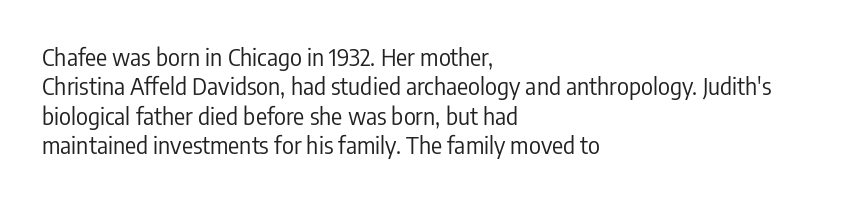
The image shows 23 px text type, upright; set left-aligned, normal line spacing (1.28x), normal letter spacing, not underlined.
